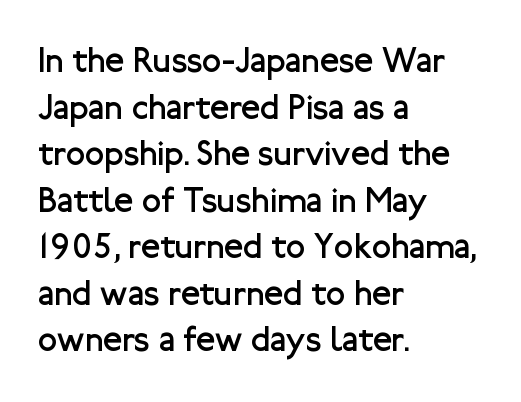
{"serif": "no", "italic": "no", "bold": "no", "weight": "regular", "width": "normal", "stroke_contrast": "low", "x_height": "medium", "monospaced": "no", "underline": "no", "align": "left", "line_spacing": "normal", "line_spacing_ratio": 1.33, "letter_spacing": "normal", "letter_spacing_em": 0.0, "glyph_px": 35}
